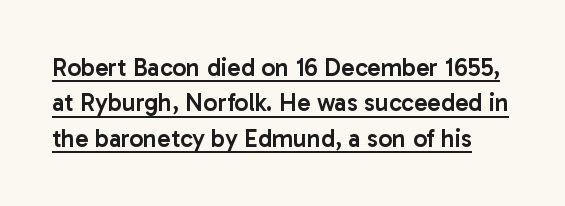
Q: Is the text bold? A: Semi-bold.
Q: Is the text italic (slanted)? A: No, it is upright.
Q: Is the text underlined? A: Yes.
Q: Is the spacing between letters normal or unusually wide? A: Normal.
Q: Is the spacing between lines tight, normal or loose? A: Normal.
